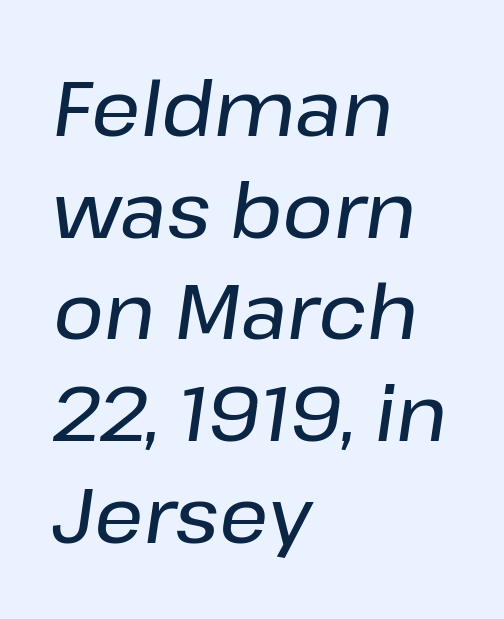
Looking at the ascenders, they clearly lean. The text block is weighted toward the left margin, trailing off unevenly rightward. These lines sit exactly where default settings would place them. Standard letterfit; no display-style spreading of the glyphs. The foot of each line stays bare and open.
